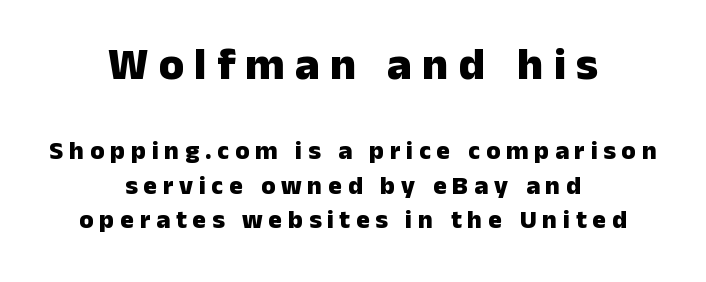
Serifs: no, the terminals of the letterforms are clean. Pretty heavy lettering here — definitely bold. No word sits above an underline. A roman cut, with each character standing at attention.
